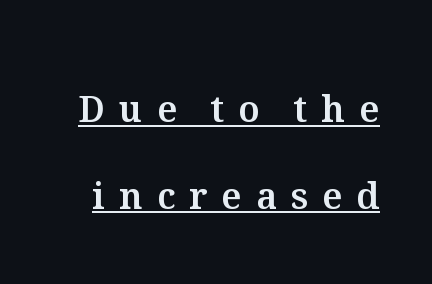
The image shows 36 px text type, upright; set loose line spacing (2.41x), unusually wide letter spacing (+0.39 em), underlined; medium stroke contrast and a medium x-height.
